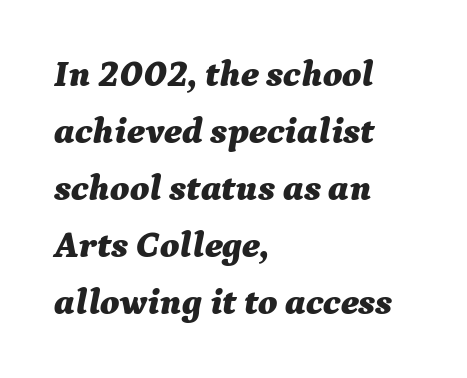
The image shows 37 px bold type, italic (leaning right); set left-aligned, normal line spacing (1.54x), normal letter spacing, not underlined; medium stroke contrast and a medium x-height.
